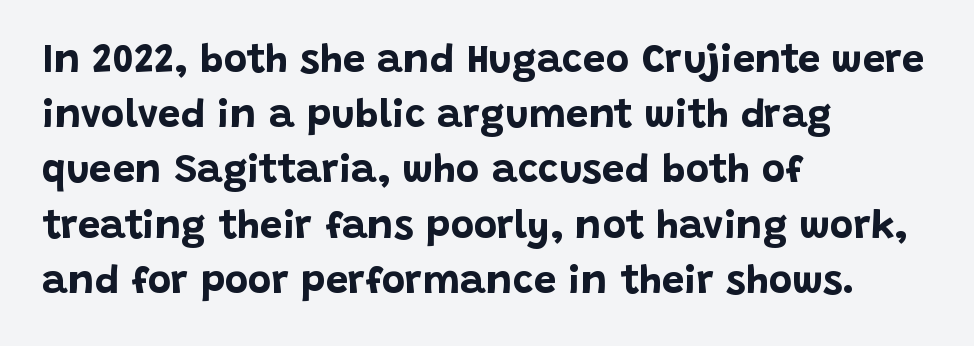
The image shows 40 px bold sans-serif type, upright; set left-aligned, normal line spacing (1.38x), normal letter spacing, not underlined; low stroke contrast and a large x-height.
